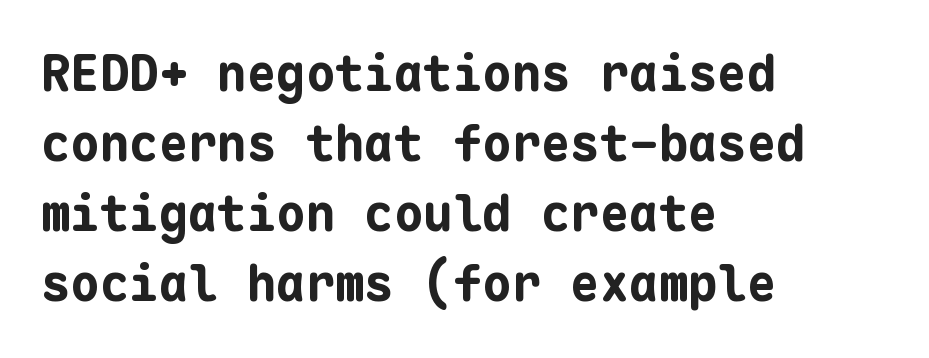
The image shows 49 px bold sans-serif type, upright, monospaced; set left-aligned, normal line spacing (1.43x), normal letter spacing, not underlined; low stroke contrast and a medium x-height.
